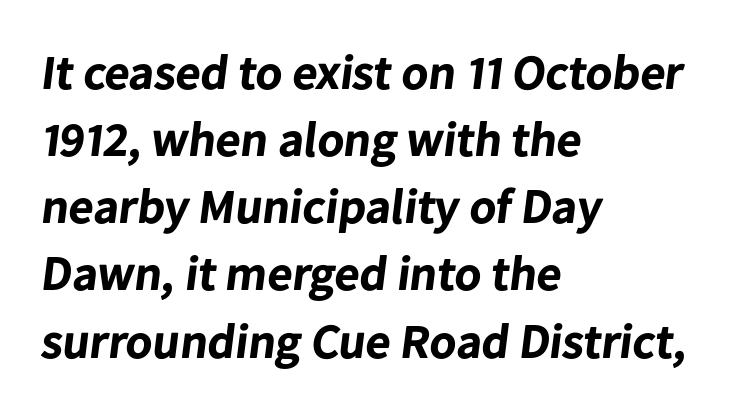
Every letter is thick-stroked: bold, no question. Proportional: the letters do not fall into vertical columns. Does the copy run flush right? No — it runs flush left. A sans-serif font was chosen for this passage.
